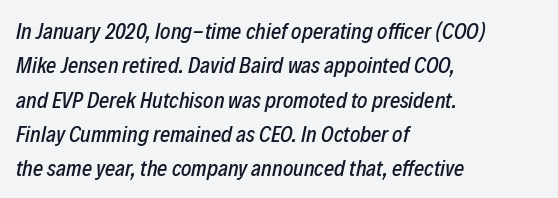
Q: Is the text italic (slanted)? A: Yes, it leans right by about 12 degrees.
Q: Is the text underlined? A: No.
Q: How is the paragraph aligned? A: Left-aligned.
Q: Is the spacing between letters normal or unusually wide? A: Normal.
Q: Is the spacing between lines tight, normal or loose? A: Normal.
